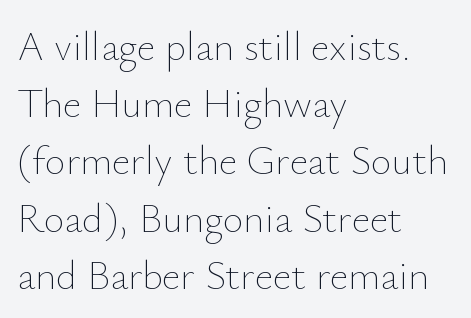
Q: Is the text bold? A: No.
Q: Is the text italic (slanted)? A: No, it is upright.
Q: Is the text underlined? A: No.
Q: How is the paragraph aligned? A: Left-aligned.
Q: Is the spacing between letters normal or unusually wide? A: Normal.
Q: Is the spacing between lines tight, normal or loose? A: Normal.
Q: Width (condensed, normal, or wide)? A: Normal.
Q: Stroke contrast? A: Low.
Q: x-height? A: Small.
Q: Monospaced? A: No.
